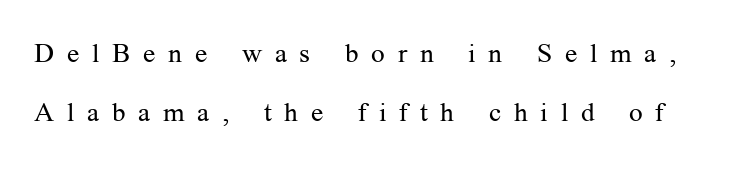
The image shows 27 px text type, upright; set loose line spacing (2.2x), unusually wide letter spacing (+0.47 em), not underlined.
